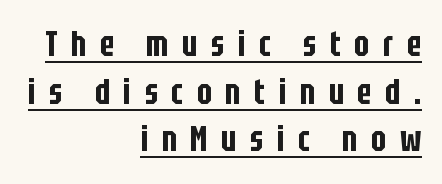
Words appear elongated and porous because spacing is wide. All the whitespace from short lines collects on the left. Summary of vertical rhythm: regular, with standard interline spacing. The type family on display is of the sans-serif kind. The letters stand upright; this is a roman face. Here the designer chose a conventional face with non-uniform glyph widths.
